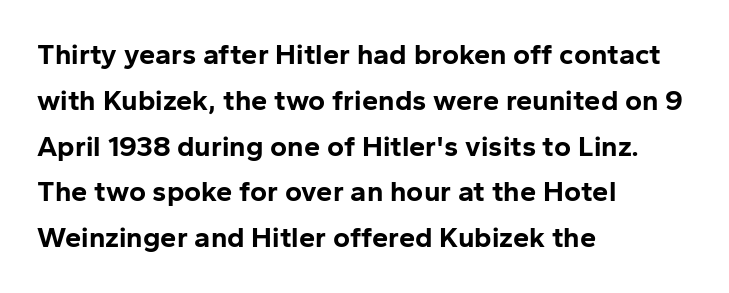
The image shows 29 px bold sans-serif type, upright; set left-aligned, normal line spacing (1.58x), normal letter spacing, not underlined; low stroke contrast and a medium x-height.
